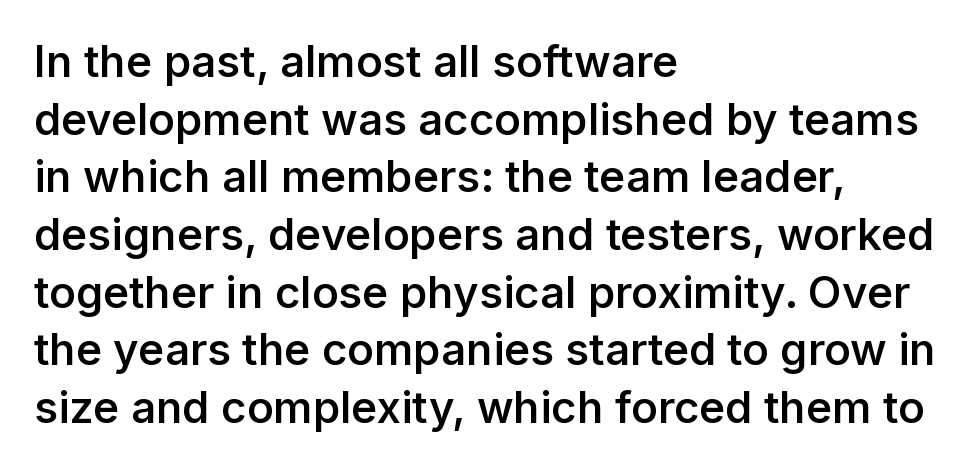
{"serif": "no", "italic": "no", "bold": "semi", "weight": "semibold", "width": "normal", "stroke_contrast": "low", "x_height": "medium", "monospaced": "no", "underline": "no", "align": "left", "line_spacing": "normal", "line_spacing_ratio": 1.31, "letter_spacing": "normal", "letter_spacing_em": 0.0, "glyph_px": 44}
